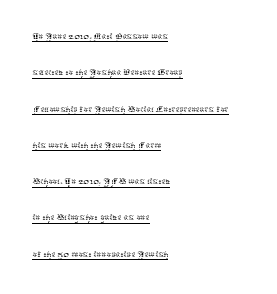
The image shows 22 px text type, upright; set left-aligned, normal line spacing (1.65x), normal letter spacing, underlined.
